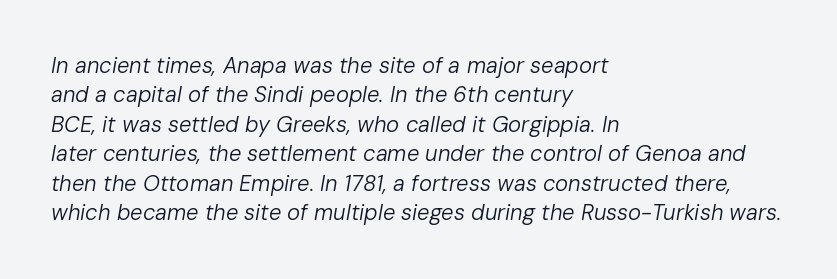
Q: Is the text bold? A: No.
Q: Is the text italic (slanted)? A: Yes, it leans right by about 10 degrees.
Q: Is the text underlined? A: No.
Q: How is the paragraph aligned? A: Left-aligned.
Q: Is the spacing between letters normal or unusually wide? A: Normal.
Q: Is the spacing between lines tight, normal or loose? A: Normal.
